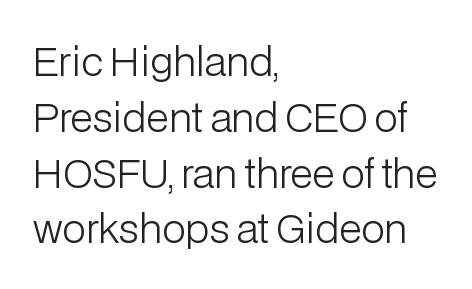
Q: Is the text bold? A: No.
Q: Is the text italic (slanted)? A: No, it is upright.
Q: Is the typeface a serif or a sans-serif typeface? A: Sans-serif.
Q: Is the text underlined? A: No.
Q: How is the paragraph aligned? A: Left-aligned.
Q: Is the spacing between letters normal or unusually wide? A: Normal.
Q: Is the spacing between lines tight, normal or loose? A: Normal.
Q: Width (condensed, normal, or wide)? A: Normal.
Q: Stroke contrast? A: Low.
Q: x-height? A: Medium.
Q: Monospaced? A: No.
